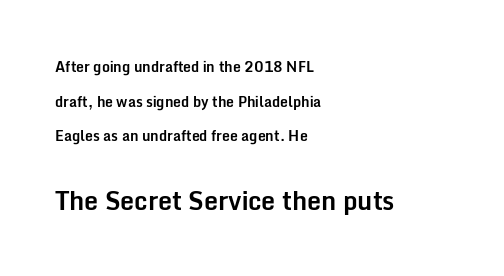
Q: Is the text bold? A: Yes.
Q: Is the text italic (slanted)? A: No, it is upright.
Q: Is the text underlined? A: No.
Q: How is the paragraph aligned? A: Left-aligned.
Q: Is the spacing between letters normal or unusually wide? A: Normal.
Q: Is the spacing between lines tight, normal or loose? A: Loose.
Q: Which block of text is set in a larger size, the first (top) or the second (bottom)? A: The second (bottom) one.
